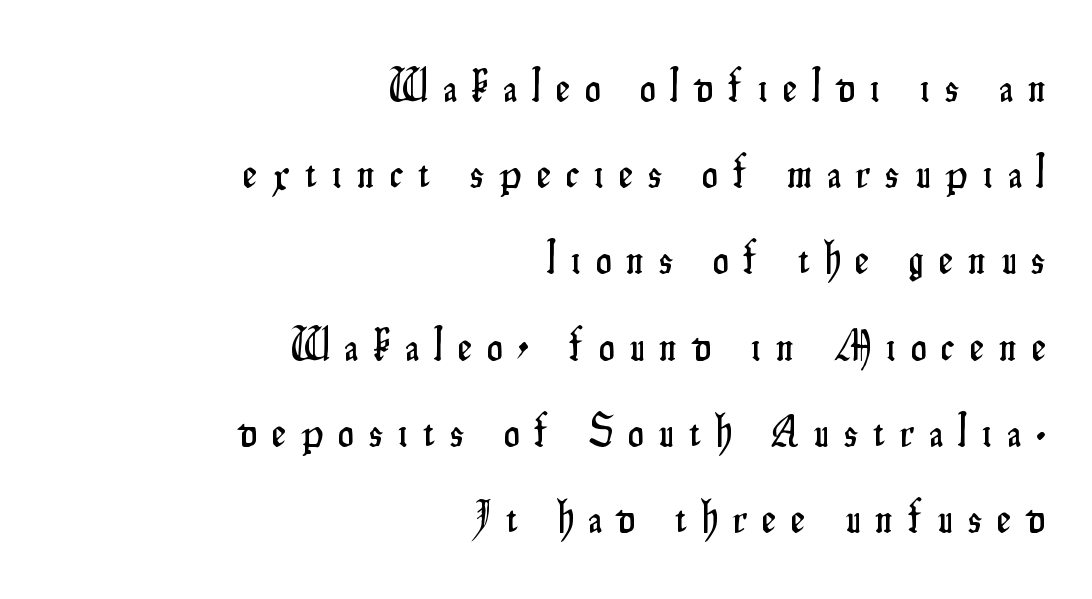
The image shows 44 px condensed sans-serif type, upright; set right-aligned, loose line spacing (1.96x), unusually wide letter spacing (+0.35 em), not underlined; low stroke contrast and a small x-height.
